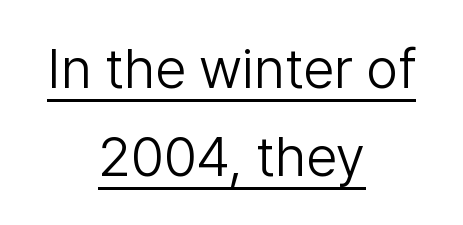
The image shows 56 px light sans-serif type, upright; set centered, normal line spacing (1.58x), normal letter spacing, underlined; low stroke contrast and a medium x-height.
